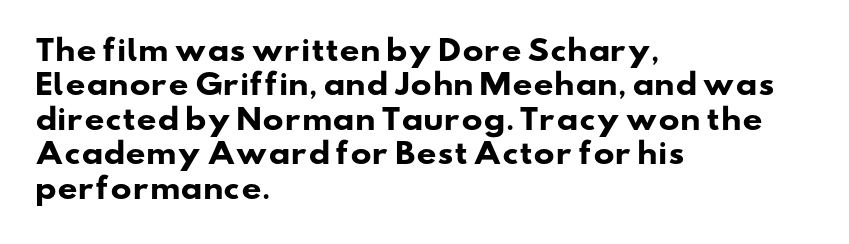
The image shows 28 px heavy, wide sans-serif type; set left-aligned, line spacing 1.23x, normal letter spacing, not underlined; low stroke contrast and a small x-height.
